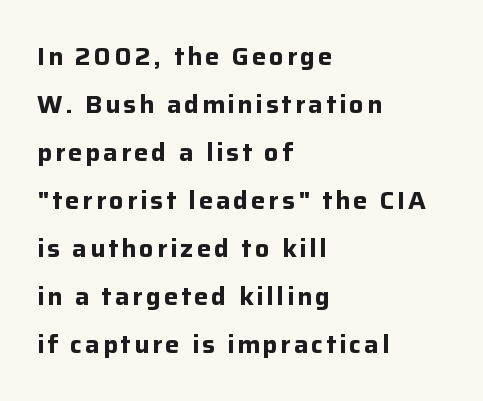
Q: Is the text bold? A: Yes.
Q: Is the text italic (slanted)? A: No, it is upright.
Q: Is the text underlined? A: No.
Q: How is the paragraph aligned? A: Left-aligned.
Q: Is the spacing between lines tight, normal or loose? A: Loose.
